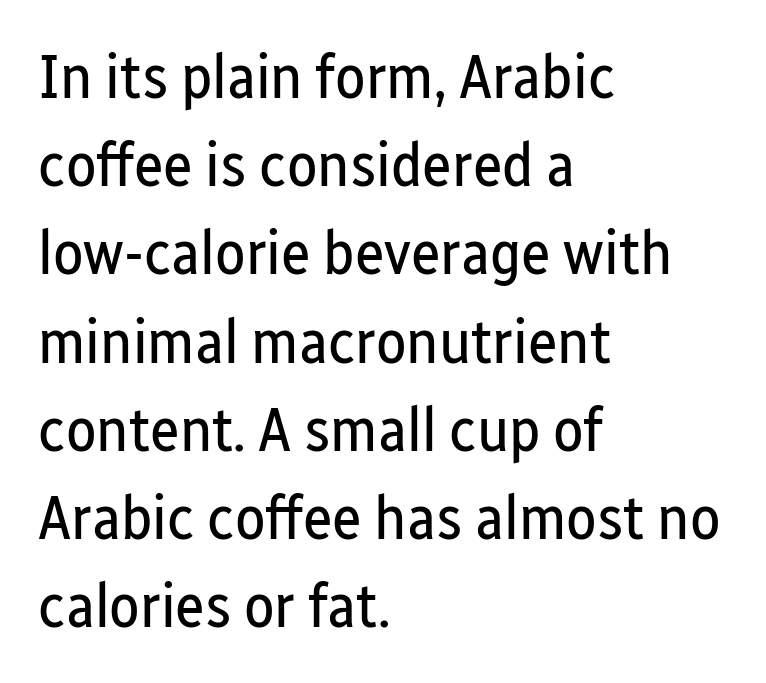
Q: Is the text bold? A: No.
Q: Is the text italic (slanted)? A: No, it is upright.
Q: Is the typeface a serif or a sans-serif typeface? A: Sans-serif.
Q: Is the text underlined? A: No.
Q: How is the paragraph aligned? A: Left-aligned.
Q: Is the spacing between letters normal or unusually wide? A: Normal.
Q: Is the spacing between lines tight, normal or loose? A: Normal.
Q: Width (condensed, normal, or wide)? A: Condensed.
Q: Stroke contrast? A: Low.
Q: x-height? A: Medium.
Q: Monospaced? A: No.
